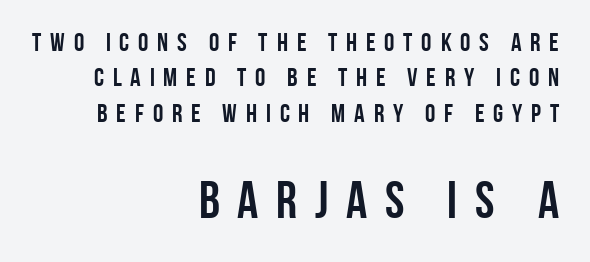
{"serif": "no", "italic": "no", "bold": "yes", "weight": "semibold", "width": "condensed", "stroke_contrast": "low", "x_height": "large", "monospaced": "no", "underline": "no", "align": "right", "line_spacing": "normal", "line_spacing_ratio": 1.36, "letter_spacing": "wide", "letter_spacing_em": 0.34, "larger_block": "second", "size_ratio": 2.0, "glyph_px": 52}
